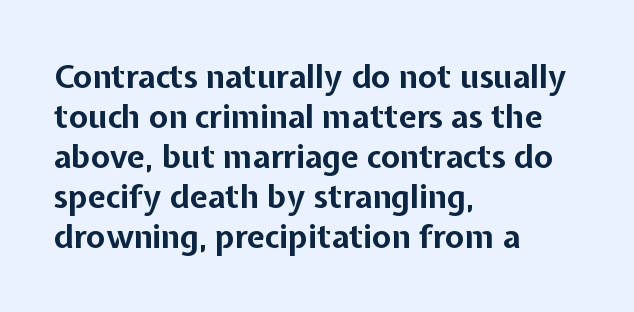
{"serif": "no", "italic": "no", "bold": "yes", "weight": "bold", "width": "normal", "stroke_contrast": "low", "x_height": "medium", "monospaced": "no", "underline": "no", "align": "left", "line_spacing": "normal", "line_spacing_ratio": 1.25, "letter_spacing": "normal", "letter_spacing_em": 0.0, "glyph_px": 32}
